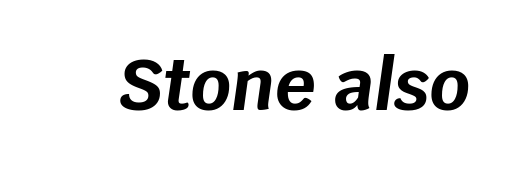
The image shows 71 px bold type, italic (leaning right); set normal letter spacing, not underlined; low stroke contrast and a large x-height.
